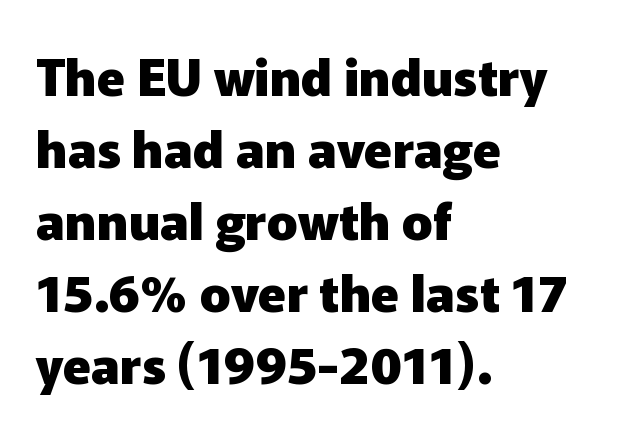
{"serif": "no", "italic": "no", "bold": "yes", "weight": "heavy", "width": "normal", "stroke_contrast": "low", "x_height": "medium", "monospaced": "no", "underline": "no", "align": "left", "line_spacing": "normal", "line_spacing_ratio": 1.41, "letter_spacing": "normal", "letter_spacing_em": 0.0, "glyph_px": 51}
